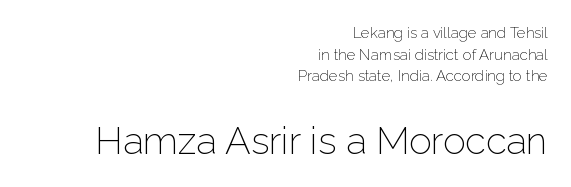
{"serif": "no", "italic": "no", "bold": "no", "weight": "light", "width": "normal", "stroke_contrast": "low", "x_height": "medium", "monospaced": "no", "underline": "no", "align": "right", "line_spacing": "normal", "line_spacing_ratio": 1.44, "letter_spacing": "normal", "letter_spacing_em": 0.0, "larger_block": "second", "size_ratio": 2.53, "glyph_px": 38}
